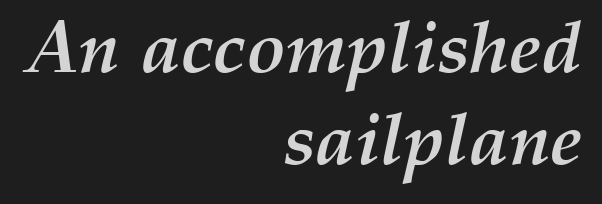
One-word summary of the alignment: right. Proportional: the letters do not fall into vertical columns. The whole block is typeset with a tilt. Rows of type keep a routine distance in the vertical direction.
